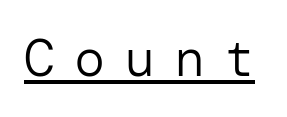
The image shows 52 px regular-weight sans-serif type, upright; set unusually wide letter spacing (+0.36 em), underlined; low stroke contrast and a medium x-height.
